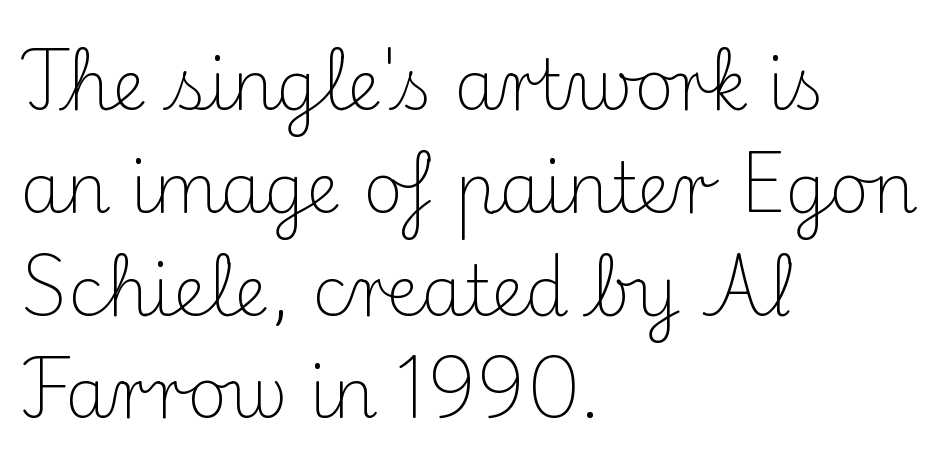
Q: Is the text bold? A: No.
Q: Is the text italic (slanted)? A: No, it is upright.
Q: Is the typeface a serif or a sans-serif typeface? A: Serif.
Q: Is the text underlined? A: No.
Q: How is the paragraph aligned? A: Left-aligned.
Q: Is the spacing between letters normal or unusually wide? A: Normal.
Q: Is the spacing between lines tight, normal or loose? A: Normal.
Q: Width (condensed, normal, or wide)? A: Normal.
Q: Stroke contrast? A: Medium.
Q: x-height? A: Small.
Q: Monospaced? A: No.
